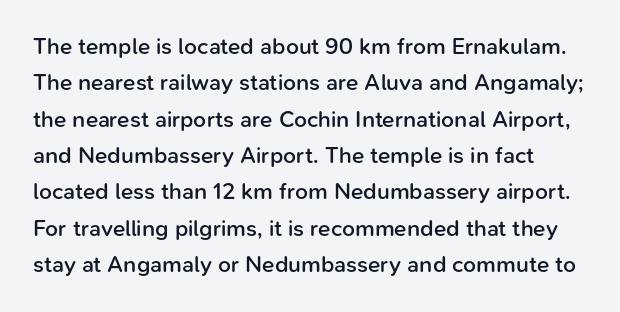
Q: Is the text bold? A: Semi-bold.
Q: Is the text italic (slanted)? A: No, it is upright.
Q: Is the text underlined? A: No.
Q: Is the spacing between letters normal or unusually wide? A: Normal.
Q: Is the spacing between lines tight, normal or loose? A: Normal.
